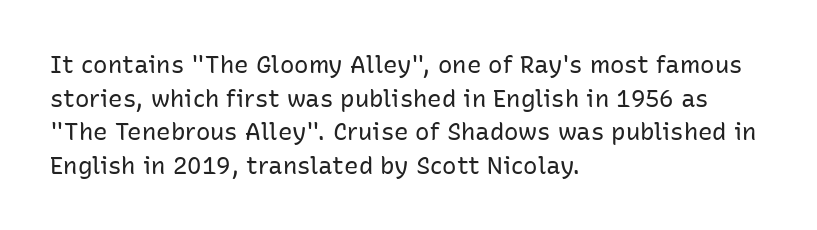
Q: Is the text bold? A: No.
Q: Is the text italic (slanted)? A: No, it is upright.
Q: Is the text underlined? A: No.
Q: How is the paragraph aligned? A: Left-aligned.
Q: Is the spacing between letters normal or unusually wide? A: Normal.
Q: Is the spacing between lines tight, normal or loose? A: Normal.
